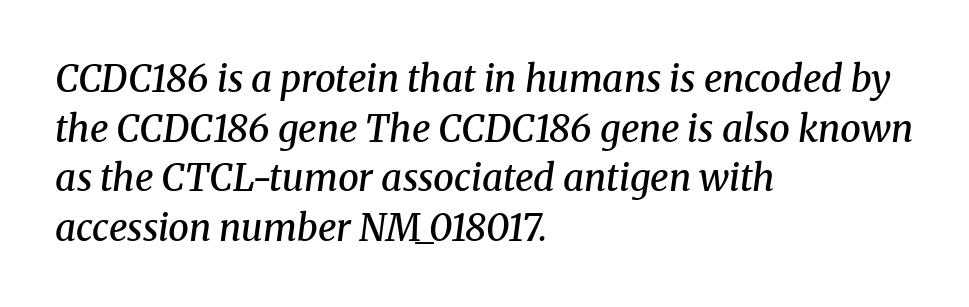
Q: Is the text bold? A: Semi-bold.
Q: Is the text italic (slanted)? A: Yes, it leans right by about 8 degrees.
Q: Is the typeface a serif or a sans-serif typeface? A: Serif.
Q: Is the text underlined? A: No.
Q: How is the paragraph aligned? A: Left-aligned.
Q: Is the spacing between letters normal or unusually wide? A: Normal.
Q: Is the spacing between lines tight, normal or loose? A: Normal.
Q: Width (condensed, normal, or wide)? A: Normal.
Q: Stroke contrast? A: Medium.
Q: x-height? A: Medium.
Q: Monospaced? A: No.
